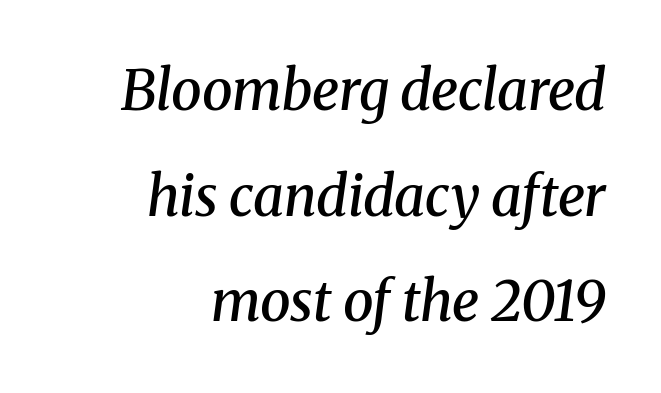
{"serif": "yes", "italic": "yes", "lean": "right", "slant_degrees": 8, "bold": "semi", "weight": "semibold", "width": "normal", "stroke_contrast": "medium", "x_height": "medium", "monospaced": "no", "underline": "no", "align": "right", "line_spacing": "loose", "line_spacing_ratio": 1.92, "letter_spacing": "normal", "letter_spacing_em": 0.0, "glyph_px": 55}
